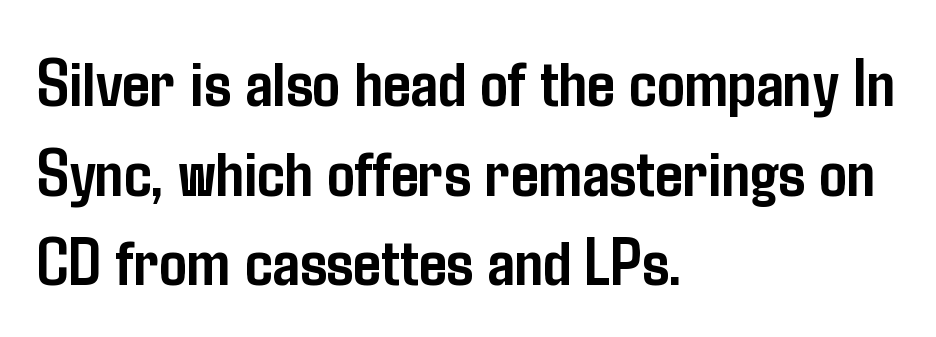
{"serif": "no", "italic": "no", "bold": "yes", "weight": "semibold", "width": "condensed", "stroke_contrast": "low", "x_height": "medium", "monospaced": "no", "underline": "no", "align": "left", "line_spacing": "normal", "line_spacing_ratio": 1.3, "letter_spacing": "normal", "letter_spacing_em": 0.0, "glyph_px": 69}
